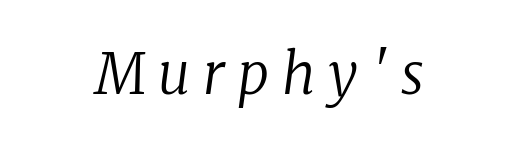
{"serif": "yes", "italic": "yes", "lean": "right", "slant_degrees": 8, "bold": "no", "weight": "regular", "width": "normal", "stroke_contrast": "low", "x_height": "medium", "monospaced": "no", "underline": "no", "align": "center", "letter_spacing": "wide", "letter_spacing_em": 0.23, "glyph_px": 56}
